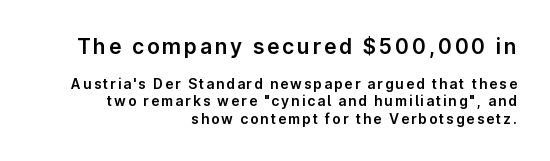
Q: Is the text italic (slanted)? A: No, it is upright.
Q: Is the text underlined? A: No.
Q: How is the paragraph aligned? A: Right-aligned.
Q: Which block of text is set in a larger size, the first (top) or the second (bottom)? A: The first (top) one.
